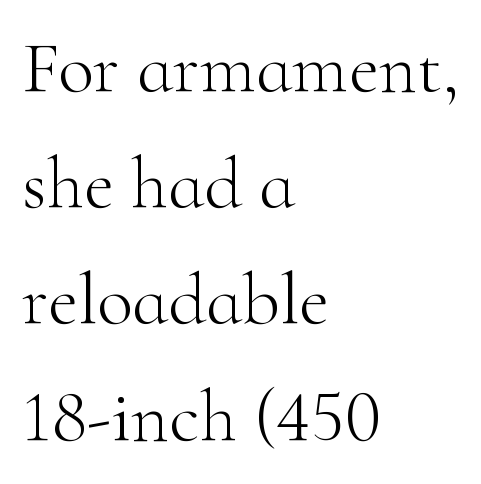
The image shows 74 px light serif type, upright; set left-aligned, normal line spacing (1.57x), normal letter spacing, not underlined; high stroke contrast and a small x-height.
